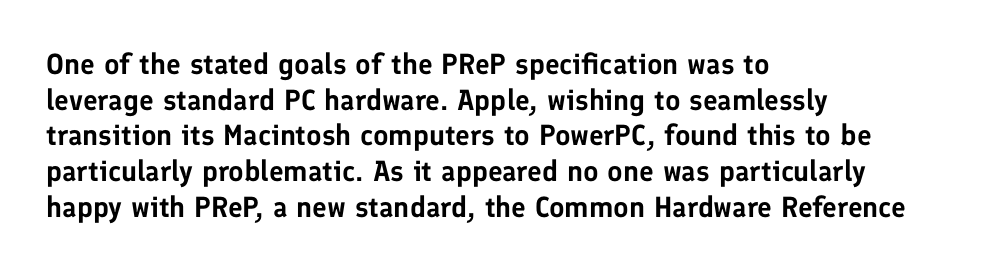
The image shows 29 px sans-serif type, upright; set left-aligned, line spacing 1.23x, normal letter spacing, not underlined; low stroke contrast and a medium x-height.
